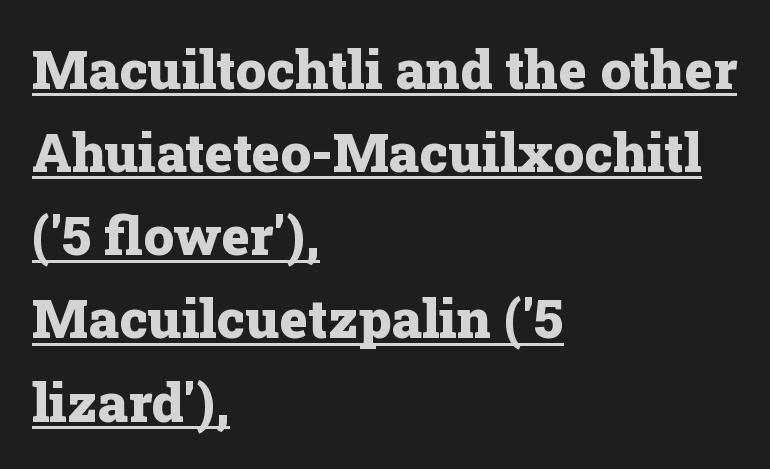
The image shows 54 px heavy serif type, upright; set left-aligned, normal line spacing (1.54x), normal letter spacing, underlined; low stroke contrast and a medium x-height.
